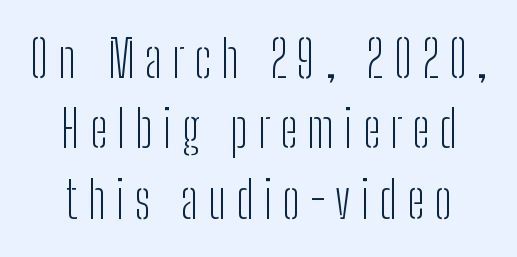
{"serif": "no", "italic": "no", "bold": "no", "weight": "light", "width": "condensed", "stroke_contrast": "low", "x_height": "medium", "monospaced": "no", "underline": "no", "line_spacing": "normal", "line_spacing_ratio": 1.38, "letter_spacing": "wide", "letter_spacing_em": 0.2, "glyph_px": 51}
